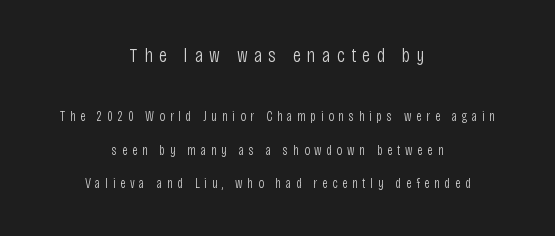
The image shows 20 px text type, upright; set centered, loose line spacing (2.4x), unusually wide letter spacing (+0.33 em), not underlined; the first (top) block is 1.43x larger.
